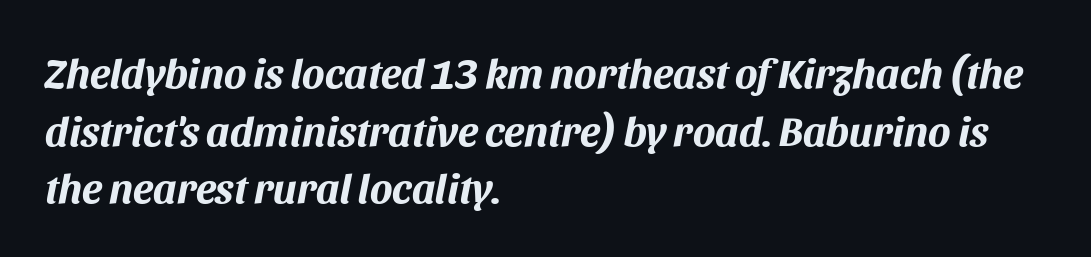
{"italic": "yes", "lean": "right", "slant_degrees": 11, "bold": "yes", "weight": "bold", "width": "normal", "stroke_contrast": "medium", "x_height": "large", "monospaced": "no", "underline": "no", "align": "left", "line_spacing": "normal", "line_spacing_ratio": 1.37, "letter_spacing": "normal", "letter_spacing_em": 0.0, "glyph_px": 42}
